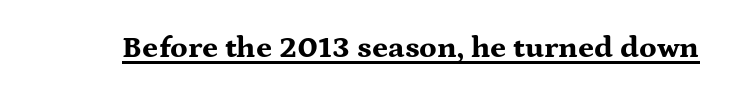
{"serif": "yes", "italic": "no", "bold": "yes", "weight": "bold", "width": "wide", "stroke_contrast": "medium", "x_height": "medium", "monospaced": "no", "underline": "yes", "letter_spacing": "normal", "letter_spacing_em": 0.0, "glyph_px": 31}
